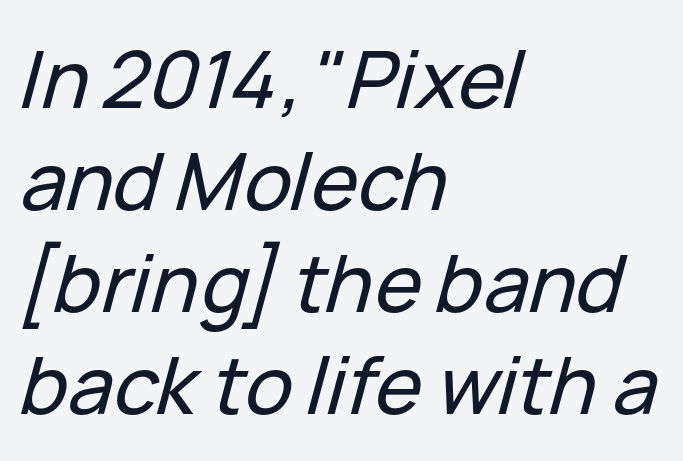
The lines in this sample share a left origin and differ only in where they stop. A bare baseline throughout the passage. A typesetter would call this proportional, since set widths differ per character. Quick note: italic. Tracking value appears to be zero — textbook default spacing. The rendering uses a moderate line-height, typical for paragraphs.
